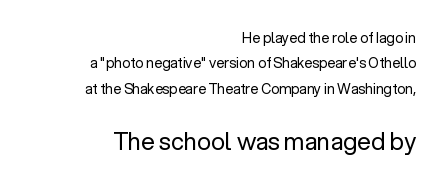
Q: Is the text bold? A: No.
Q: Is the text italic (slanted)? A: No, it is upright.
Q: Is the text underlined? A: No.
Q: How is the paragraph aligned? A: Right-aligned.
Q: Is the spacing between letters normal or unusually wide? A: Normal.
Q: Which block of text is set in a larger size, the first (top) or the second (bottom)? A: The second (bottom) one.
